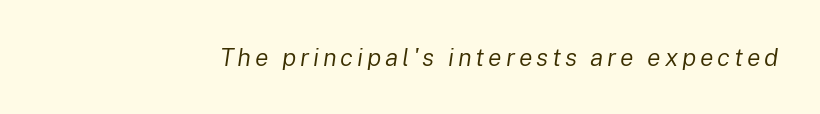
Q: Is the text bold? A: No.
Q: Is the text italic (slanted)? A: Yes, it leans right by about 8 degrees.
Q: Is the text underlined? A: No.
